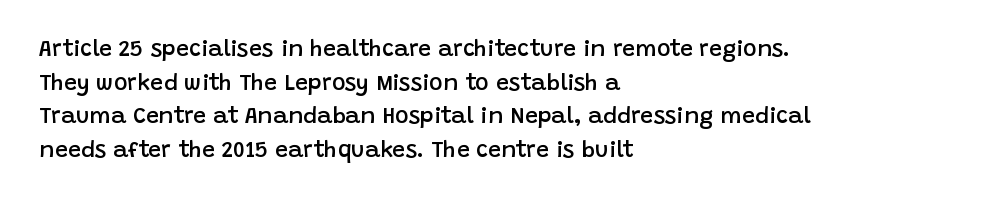
Q: Is the text bold? A: Semi-bold.
Q: Is the text italic (slanted)? A: No, it is upright.
Q: Is the text underlined? A: No.
Q: How is the paragraph aligned? A: Left-aligned.
Q: Is the spacing between letters normal or unusually wide? A: Normal.
Q: Is the spacing between lines tight, normal or loose? A: Normal.
